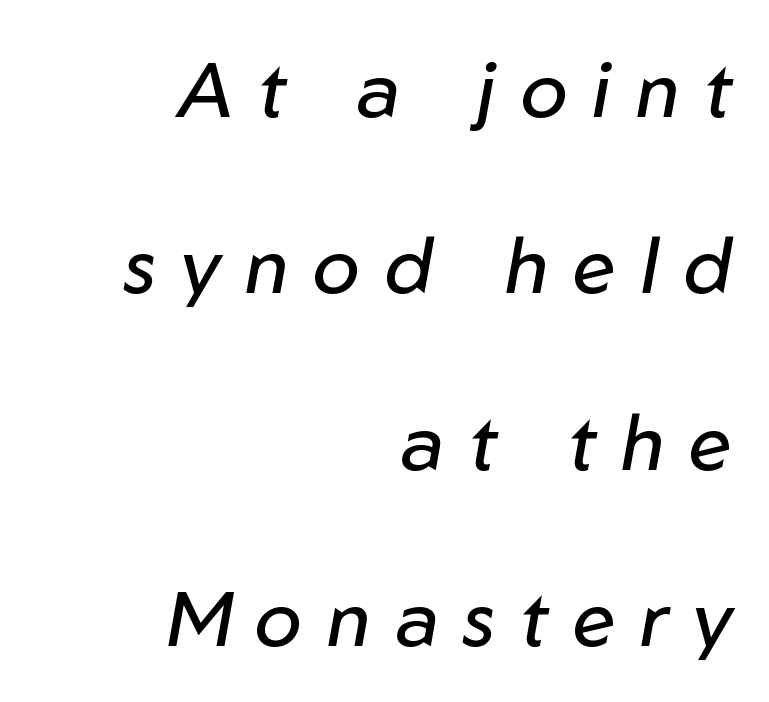
{"italic": "yes", "lean": "right", "slant_degrees": 10, "bold": "no", "weight": "regular", "width": "normal", "stroke_contrast": "low", "x_height": "medium", "monospaced": "no", "underline": "no", "align": "right", "line_spacing": "loose", "line_spacing_ratio": 2.26, "letter_spacing": "wide", "letter_spacing_em": 0.32, "glyph_px": 78}
